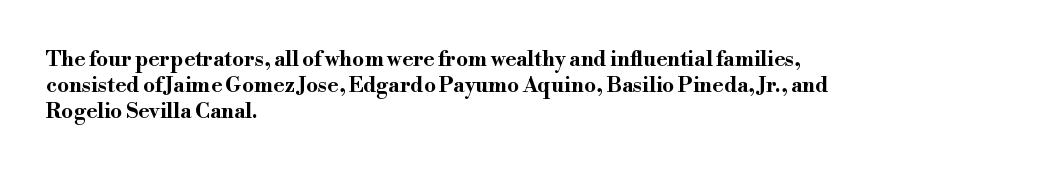
Does the weight exceed regular? Yes, all the way to bold. A typesetter would mark this as roman, not italic. The glyphs are unaccompanied by any horizontal stroke below them. Interline gaps are of average width in this sample. The horizontal fit of the characters is conventional and even.
